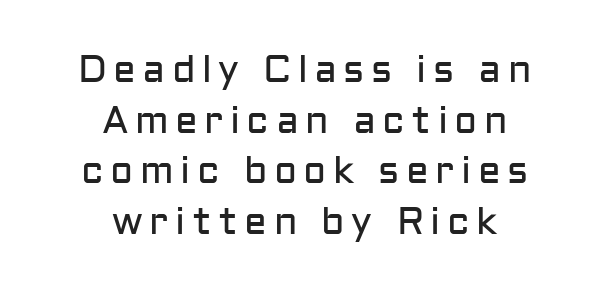
{"serif": "no", "italic": "no", "bold": "no", "weight": "regular", "width": "normal", "stroke_contrast": "low", "x_height": "medium", "monospaced": "no", "underline": "no", "align": "center", "line_spacing": "normal", "line_spacing_ratio": 1.33, "glyph_px": 38}
